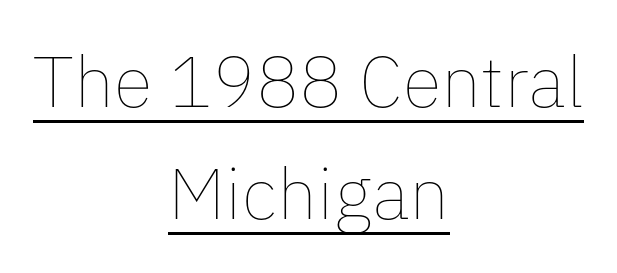
{"italic": "no", "bold": "no", "weight": "thin", "width": "normal", "stroke_contrast": "low", "x_height": "medium", "monospaced": "no", "underline": "yes", "align": "center", "line_spacing": "normal", "line_spacing_ratio": 1.56, "letter_spacing": "normal", "letter_spacing_em": 0.0, "glyph_px": 72}
